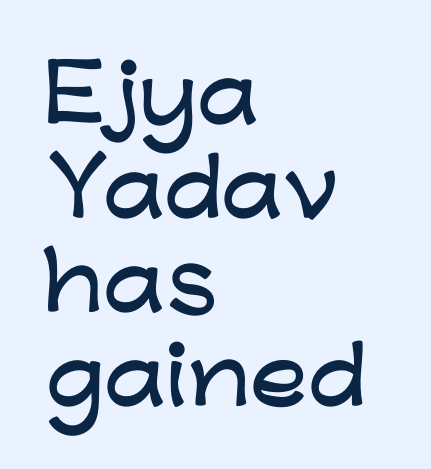
The line texture is even and compact thanks to regular tracking. The space directly below the letters is spotless. Classification — sans serif. You can tell it's not italic because the verticals are truly vertical. These lines stack with their left ends in a neat column.
